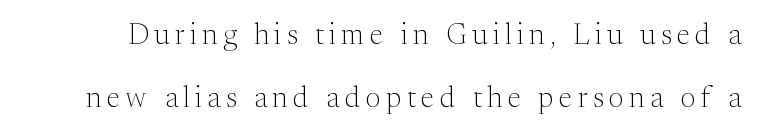
{"serif": "yes", "italic": "no", "bold": "no", "weight": "light", "width": "normal", "stroke_contrast": "medium", "x_height": "medium", "monospaced": "no", "underline": "no", "line_spacing": "loose", "line_spacing_ratio": 2.16, "glyph_px": 29}
